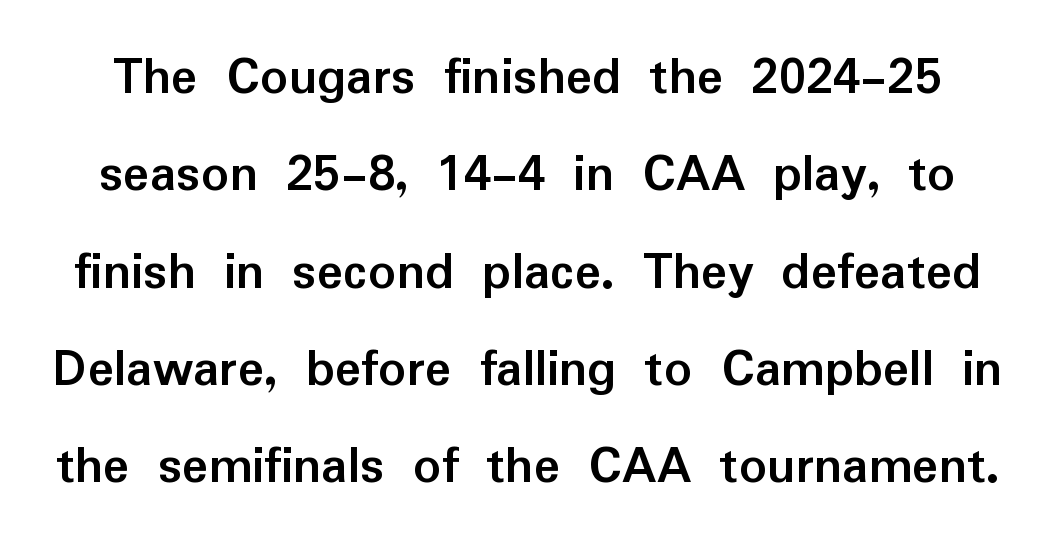
The image shows 55 px semibold sans-serif type, upright; set line spacing 1.77x, normal letter spacing, not underlined; low stroke contrast and a medium x-height.
